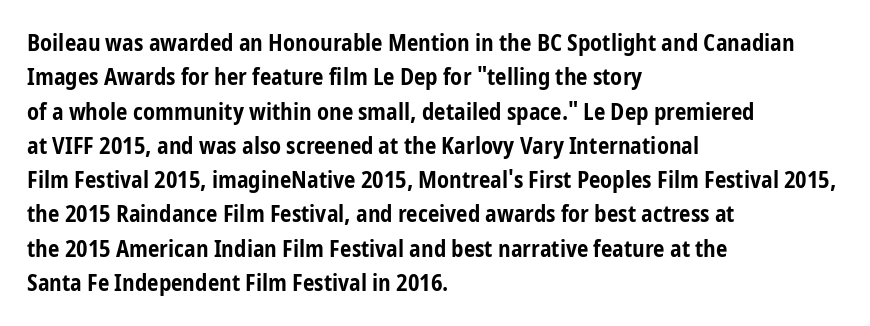
The space directly below the letters is spotless. Interline gaps are of average width in this sample. Ascenders rise straight up at ninety degrees. The rendering anchors every line to the left-hand side. The horizontal fit of the characters is conventional and even. The sample has been set heavy, in full bold.
